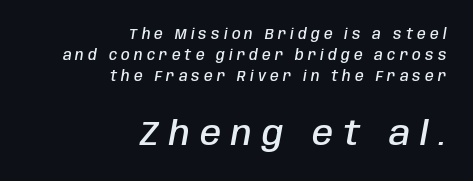
{"italic": "yes", "lean": "right", "slant_degrees": 10, "bold": "semi", "weight": "semibold", "width": "condensed", "stroke_contrast": "low", "x_height": "large", "monospaced": "no", "underline": "no", "align": "right", "line_spacing": "normal", "line_spacing_ratio": 1.49, "letter_spacing": "wide", "letter_spacing_em": 0.3, "larger_block": "second", "size_ratio": 2.43, "glyph_px": 34}
